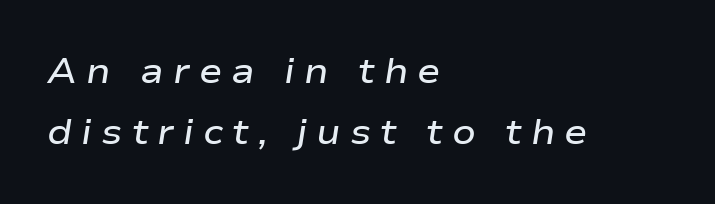
Q: Is the text bold? A: Semi-bold.
Q: Is the text italic (slanted)? A: Yes, it leans right by about 9 degrees.
Q: Is the text underlined? A: No.
Q: How is the paragraph aligned? A: Left-aligned.
Q: Is the spacing between letters normal or unusually wide? A: Unusually wide.
Q: Width (condensed, normal, or wide)? A: Wide.
Q: Stroke contrast? A: Low.
Q: x-height? A: Medium.
Q: Monospaced? A: No.
